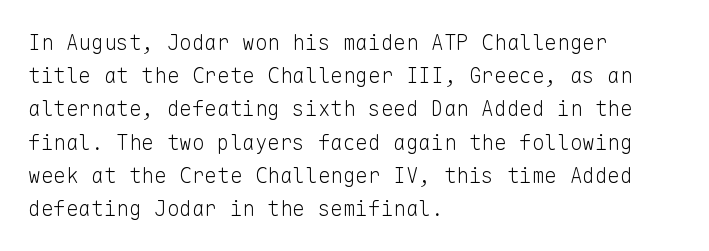
{"italic": "no", "bold": "no", "underline": "no", "align": "left", "line_spacing": "normal", "line_spacing_ratio": 1.58, "letter_spacing": "normal", "letter_spacing_em": 0.0, "glyph_px": 21}
